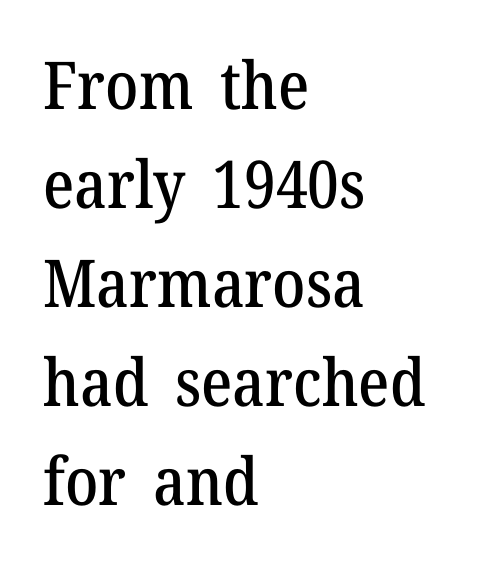
{"serif": "yes", "italic": "no", "width": "normal", "stroke_contrast": "medium", "x_height": "medium", "monospaced": "no", "underline": "no", "align": "left", "line_spacing": "normal", "line_spacing_ratio": 1.5, "letter_spacing": "normal", "letter_spacing_em": 0.0, "glyph_px": 66}
